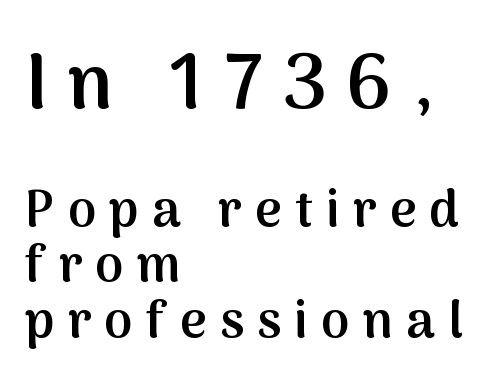
Q: Is the text bold? A: Semi-bold.
Q: Is the text italic (slanted)? A: No, it is upright.
Q: Is the typeface a serif or a sans-serif typeface? A: Sans-serif.
Q: Is the text underlined? A: No.
Q: How is the paragraph aligned? A: Left-aligned.
Q: Is the spacing between letters normal or unusually wide? A: Unusually wide.
Q: Is the spacing between lines tight, normal or loose? A: Tight.
Q: Which block of text is set in a larger size, the first (top) or the second (bottom)? A: The first (top) one.
Q: Width (condensed, normal, or wide)? A: Normal.
Q: Stroke contrast? A: Medium.
Q: x-height? A: Medium.
Q: Monospaced? A: No.
